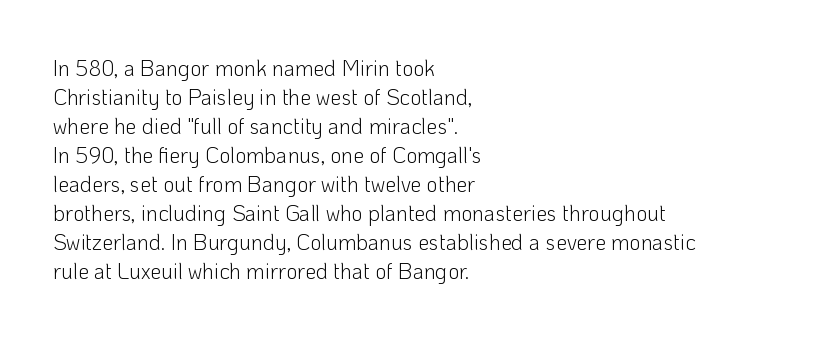
Q: Is the text bold? A: No.
Q: Is the text italic (slanted)? A: No, it is upright.
Q: Is the text underlined? A: No.
Q: How is the paragraph aligned? A: Left-aligned.
Q: Is the spacing between letters normal or unusually wide? A: Normal.
Q: Is the spacing between lines tight, normal or loose? A: Normal.
